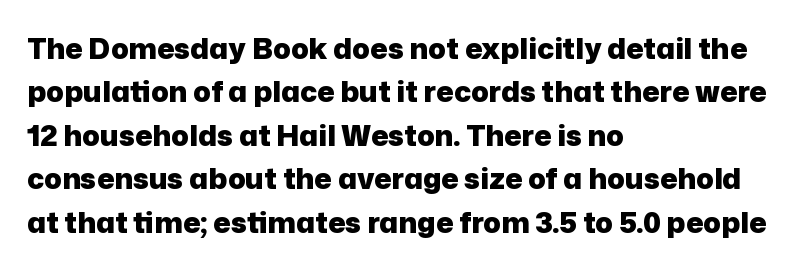
Q: Is the text bold? A: Yes.
Q: Is the text italic (slanted)? A: No, it is upright.
Q: Is the typeface a serif or a sans-serif typeface? A: Sans-serif.
Q: Is the text underlined? A: No.
Q: How is the paragraph aligned? A: Left-aligned.
Q: Is the spacing between letters normal or unusually wide? A: Normal.
Q: Is the spacing between lines tight, normal or loose? A: Normal.
Q: Width (condensed, normal, or wide)? A: Normal.
Q: Stroke contrast? A: Low.
Q: x-height? A: Medium.
Q: Monospaced? A: No.
